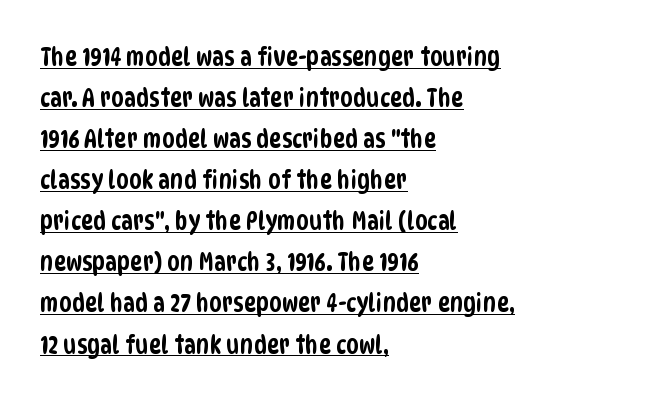
{"underline": "yes", "align": "left", "line_spacing": "normal", "line_spacing_ratio": 1.58, "letter_spacing": "normal", "letter_spacing_em": 0.0, "glyph_px": 26}
